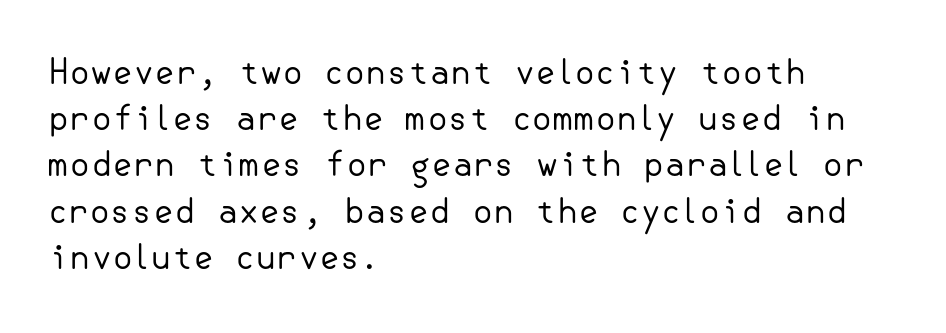
The image shows 34 px regular-weight sans-serif type, upright; set left-aligned, normal line spacing (1.36x), normal letter spacing, not underlined; low stroke contrast and a small x-height.
